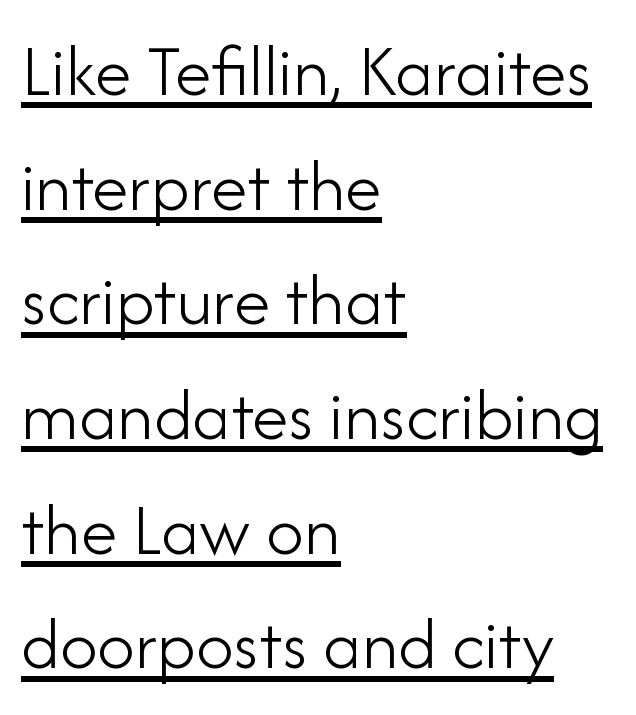
Q: Is the text bold? A: No.
Q: Is the text italic (slanted)? A: No, it is upright.
Q: Is the typeface a serif or a sans-serif typeface? A: Sans-serif.
Q: Is the text underlined? A: Yes.
Q: How is the paragraph aligned? A: Left-aligned.
Q: Is the spacing between letters normal or unusually wide? A: Normal.
Q: Is the spacing between lines tight, normal or loose? A: Normal.
Q: Width (condensed, normal, or wide)? A: Normal.
Q: Stroke contrast? A: Low.
Q: x-height? A: Small.
Q: Monospaced? A: No.
